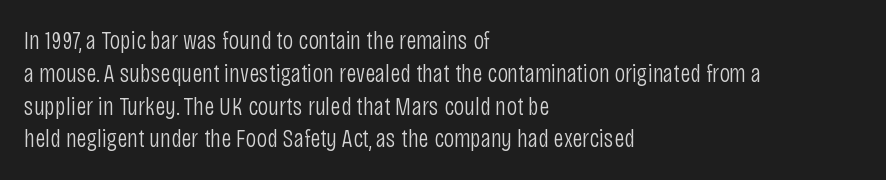
Check the space under the baseline: it is left empty. Posture: upright roman. Is the type heavy? It reads as light-to-regular instead. One-word summary of the alignment: left. The line-height multiplier appears to be the usual default.
